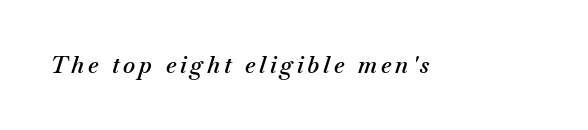
{"italic": "yes", "lean": "right", "slant_degrees": 18, "bold": "semi", "underline": "no", "glyph_px": 23}
